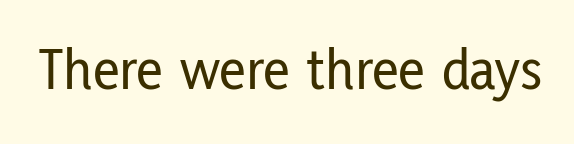
{"serif": "no", "italic": "no", "width": "condensed", "stroke_contrast": "low", "x_height": "medium", "monospaced": "no", "underline": "no", "letter_spacing": "normal", "letter_spacing_em": 0.0, "glyph_px": 59}
